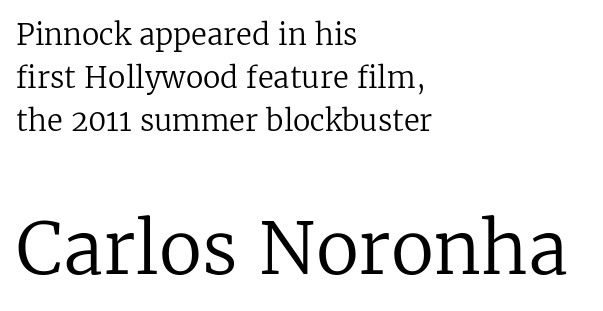
Classification — serif. All the whitespace from short lines collects on the right. The face used here is proportionally spaced, like ordinary book or web type. Compare the two chunks: the lower has the greater cap height.
